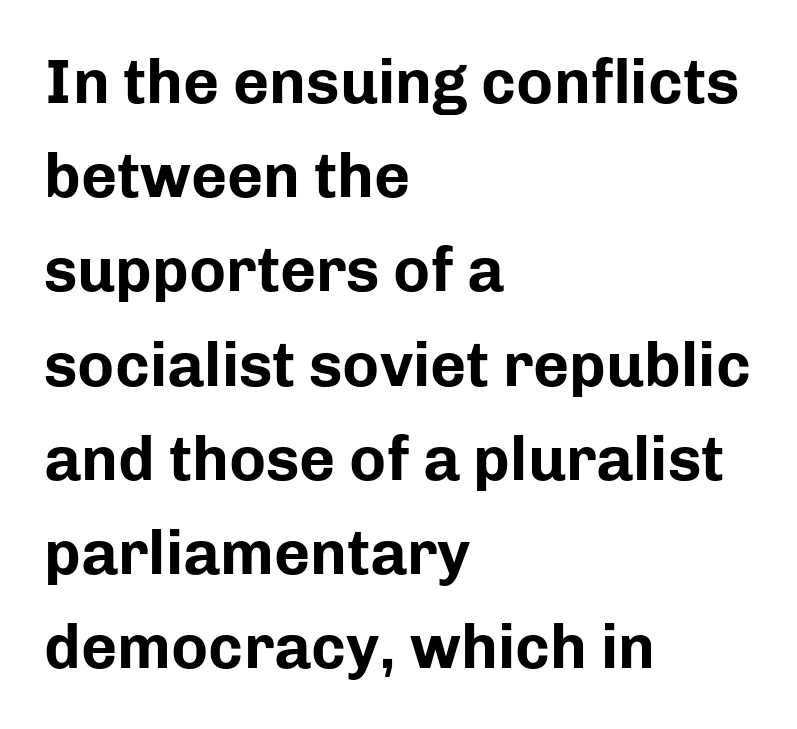
Q: Is the text bold? A: Yes.
Q: Is the text italic (slanted)? A: No, it is upright.
Q: Is the typeface a serif or a sans-serif typeface? A: Sans-serif.
Q: Is the text underlined? A: No.
Q: How is the paragraph aligned? A: Left-aligned.
Q: Is the spacing between letters normal or unusually wide? A: Normal.
Q: Is the spacing between lines tight, normal or loose? A: Normal.
Q: Width (condensed, normal, or wide)? A: Normal.
Q: Stroke contrast? A: Low.
Q: x-height? A: Medium.
Q: Monospaced? A: No.
